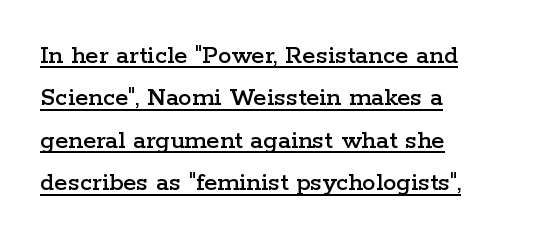
Horizontal bands of white between lines are of average thickness. These characters rest on top of a visible drawn line. Posture: upright roman. Alignment: flush left. The tracking reads as untouched default to a designer's eye.
